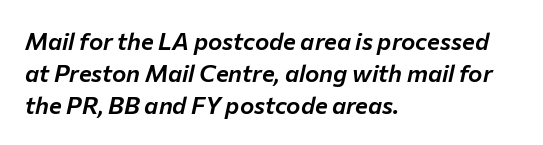
{"italic": "yes", "lean": "right", "slant_degrees": 12, "underline": "no", "align": "left", "line_spacing": "normal", "line_spacing_ratio": 1.34, "letter_spacing": "normal", "letter_spacing_em": 0.0, "glyph_px": 24}
